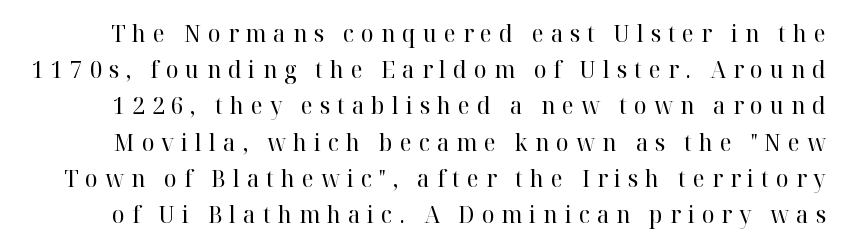
{"italic": "no", "bold": "no", "underline": "no", "line_spacing": "normal", "line_spacing_ratio": 1.51, "letter_spacing": "wide", "letter_spacing_em": 0.29, "glyph_px": 24}
